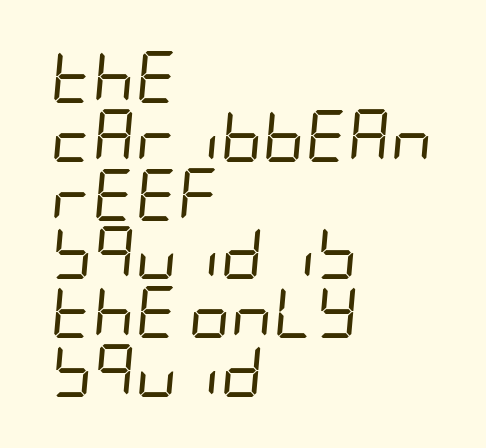
The image shows 52 px regular-weight, condensed type, italic (leaning right); set left-aligned, tight line spacing (1.13x), normal letter spacing, not underlined; low stroke contrast and a large x-height.
